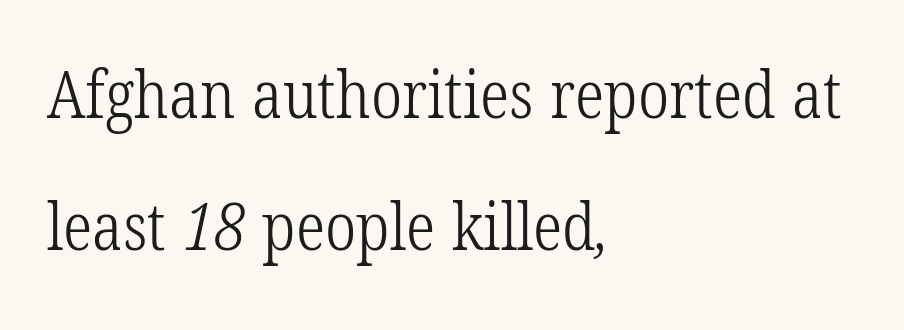
Students, note that the glyphs here touch the page at normal intervals. What's the leading like? Stretched, with rows far apart. A quiet, ordinary-to-light weight characterises the typeface. Each letter's strokes conclude with small projecting serifs. Character widths vary here, with narrow letters taking less room than wide ones. Each row of text sits above clean, open space.
